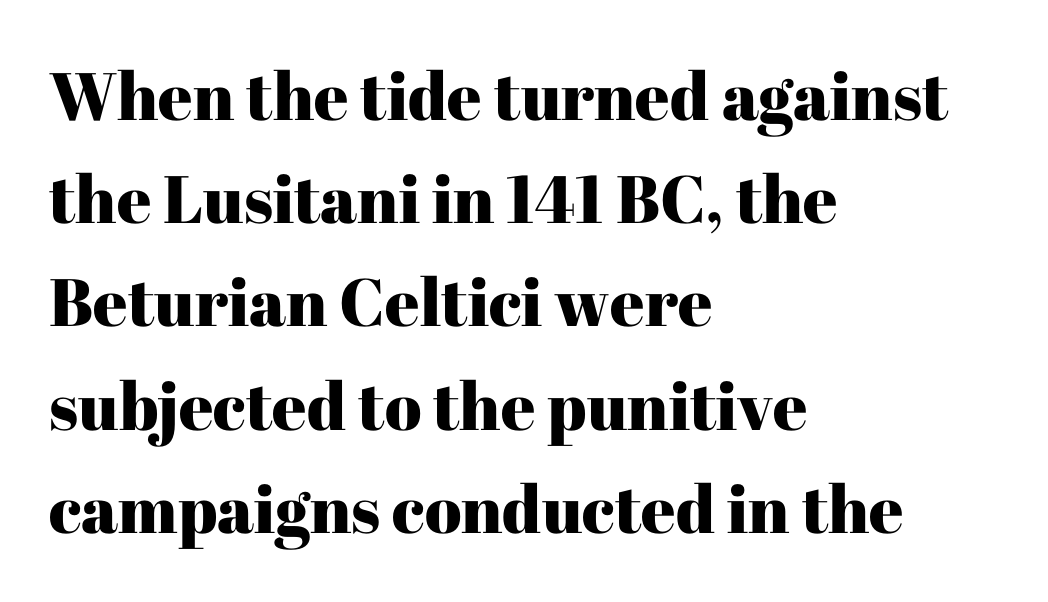
Leftover space on each line is placed entirely after the last word. Observe the ordinary spacing: letters are neighbours, not strangers. Here the designer chose a conventional face with non-uniform glyph widths. A clean baseline with only descenders dipping below it. These lines were composed using upright roman letters.
